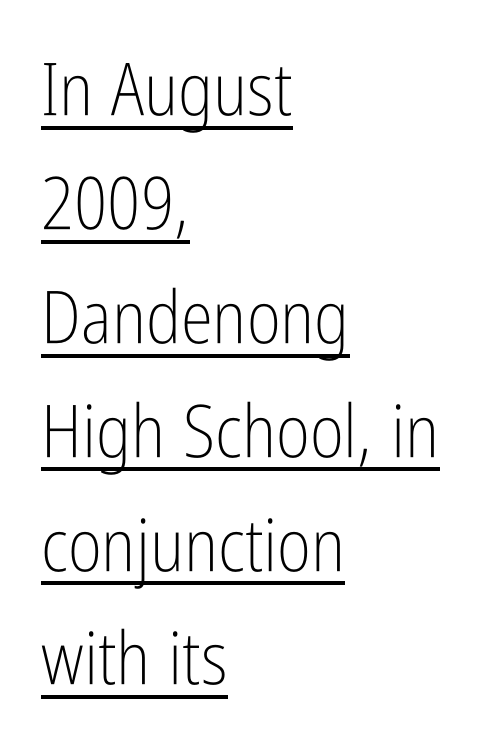
Does extra space separate the letters? No, they use regular spacing. You can tell it's not italic because the verticals are truly vertical. These lines are composed in type without serifs. These lines are rendered in a variable-pitch font.
